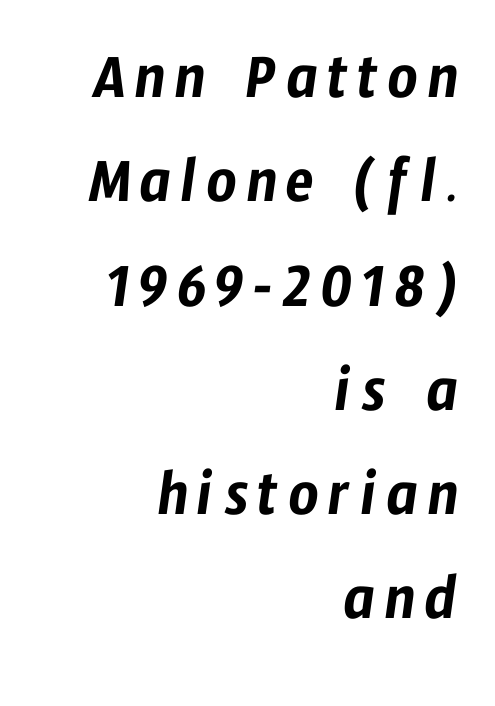
{"serif": "no", "width": "condensed", "stroke_contrast": "low", "x_height": "medium", "monospaced": "no", "underline": "no", "align": "right", "line_spacing": "normal", "line_spacing_ratio": 1.58, "glyph_px": 66}
